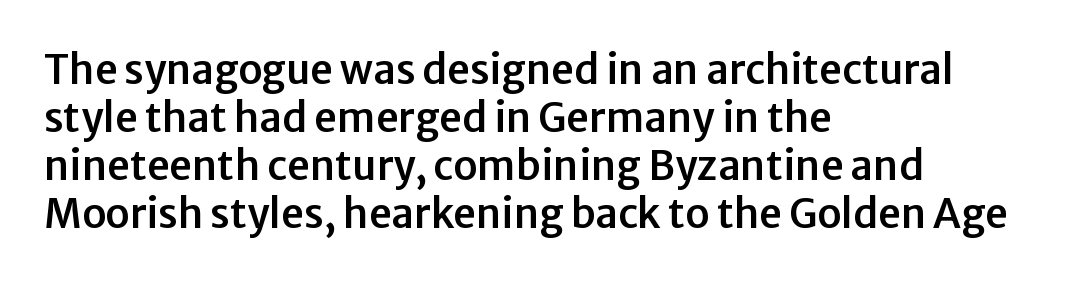
{"serif": "no", "italic": "no", "width": "normal", "stroke_contrast": "low", "x_height": "medium", "monospaced": "no", "underline": "no", "align": "left", "line_spacing_ratio": 1.2, "letter_spacing": "normal", "letter_spacing_em": 0.0, "glyph_px": 40}
